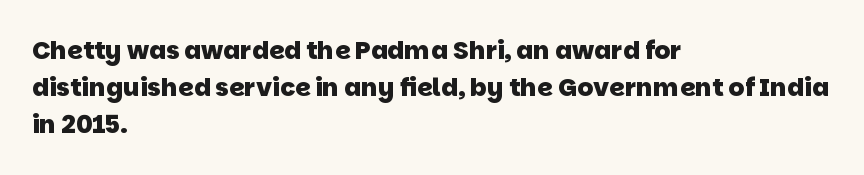
Weight: bold. Layout note: lines flush left. Summary of vertical rhythm: regular, with standard interline spacing. Plain, unruled lines of type. In terms of letterspacing, this is plain default setting.
